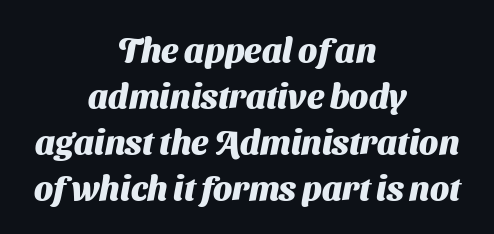
Q: Is the text bold? A: Yes.
Q: Is the typeface a serif or a sans-serif typeface? A: Sans-serif.
Q: Is the text underlined? A: No.
Q: How is the paragraph aligned? A: Centered.
Q: Is the spacing between letters normal or unusually wide? A: Normal.
Q: Is the spacing between lines tight, normal or loose? A: Normal.
Q: Width (condensed, normal, or wide)? A: Normal.
Q: Stroke contrast? A: Medium.
Q: x-height? A: Medium.
Q: Monospaced? A: No.
